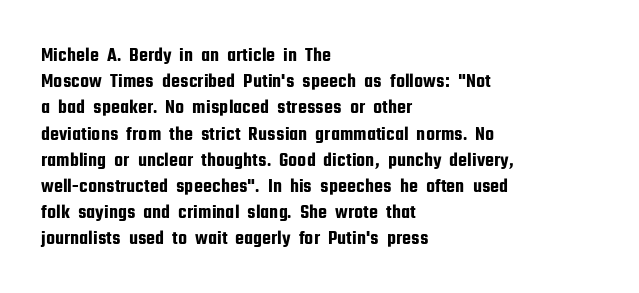
{"italic": "no", "underline": "no", "align": "left", "line_spacing": "normal", "line_spacing_ratio": 1.31, "letter_spacing": "normal", "letter_spacing_em": 0.0, "glyph_px": 20}
